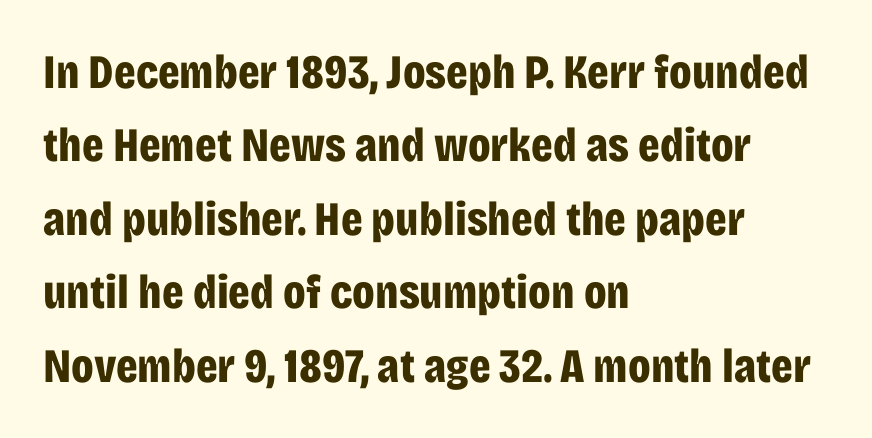
{"serif": "no", "italic": "no", "bold": "yes", "weight": "bold", "width": "condensed", "stroke_contrast": "low", "x_height": "large", "monospaced": "no", "underline": "no", "align": "left", "line_spacing": "normal", "line_spacing_ratio": 1.53, "letter_spacing": "normal", "letter_spacing_em": 0.0, "glyph_px": 48}
